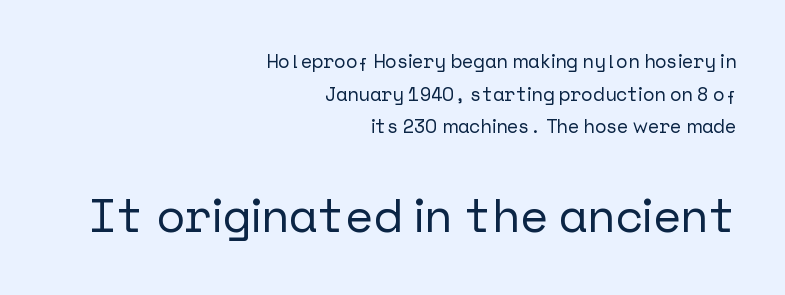
These lines are composed in type without serifs. Horizontal alignment here is rightward, an uncommon choice for prose. It's the straight-up-and-down kind of type. Scale increases going downward across the two blocks. Is the letter spacing exaggerated? No — it looks like the ordinary default.
